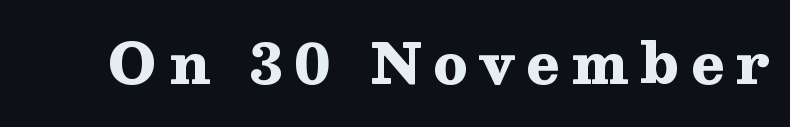
Q: Is the text bold? A: Yes.
Q: Is the text italic (slanted)? A: No, it is upright.
Q: Is the typeface a serif or a sans-serif typeface? A: Serif.
Q: Is the text underlined? A: No.
Q: Is the spacing between letters normal or unusually wide? A: Unusually wide.
Q: Width (condensed, normal, or wide)? A: Wide.
Q: Stroke contrast? A: Medium.
Q: x-height? A: Medium.
Q: Monospaced? A: No.
